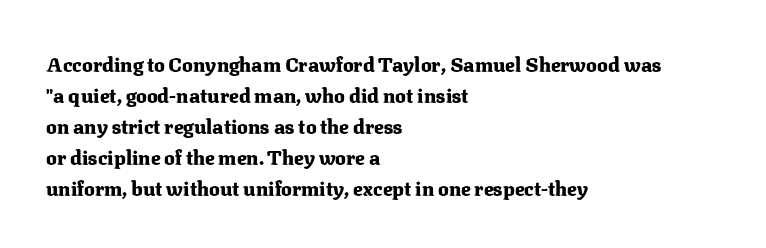
Q: Is the text bold? A: Yes.
Q: Is the text italic (slanted)? A: No, it is upright.
Q: Is the text underlined? A: No.
Q: How is the paragraph aligned? A: Left-aligned.
Q: Is the spacing between letters normal or unusually wide? A: Normal.
Q: Is the spacing between lines tight, normal or loose? A: Normal.
